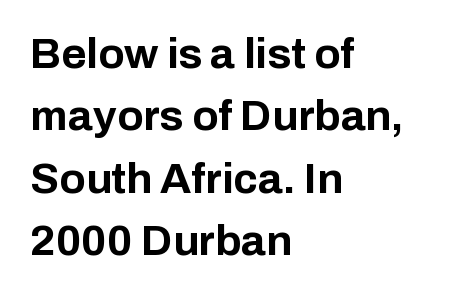
Q: Is the text bold? A: Yes.
Q: Is the text italic (slanted)? A: No, it is upright.
Q: Is the typeface a serif or a sans-serif typeface? A: Sans-serif.
Q: Is the text underlined? A: No.
Q: How is the paragraph aligned? A: Left-aligned.
Q: Is the spacing between letters normal or unusually wide? A: Normal.
Q: Is the spacing between lines tight, normal or loose? A: Normal.
Q: Width (condensed, normal, or wide)? A: Normal.
Q: Stroke contrast? A: Low.
Q: x-height? A: Medium.
Q: Monospaced? A: No.
